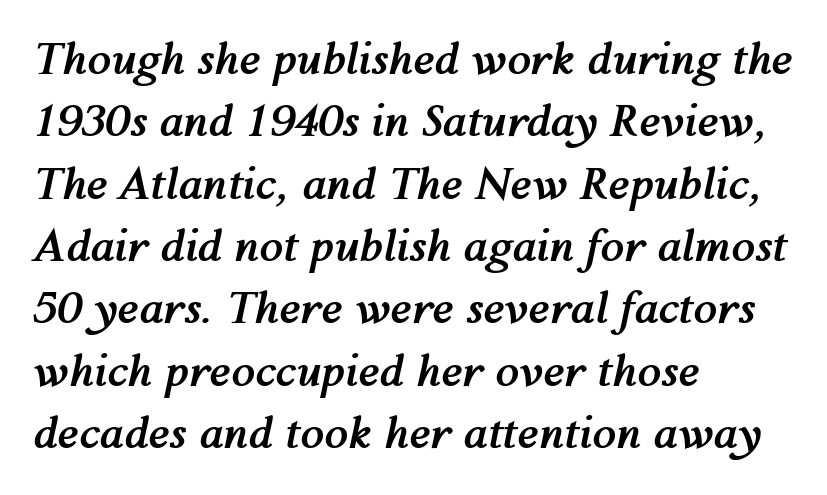
The image shows 43 px semibold type, italic (leaning right); set left-aligned, normal line spacing (1.45x), normal letter spacing, not underlined; medium stroke contrast and a medium x-height.
